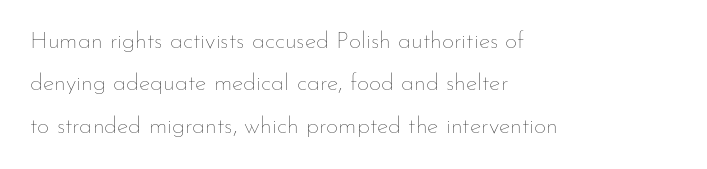
Q: Is the text bold? A: No.
Q: Is the text italic (slanted)? A: No, it is upright.
Q: Is the text underlined? A: No.
Q: How is the paragraph aligned? A: Left-aligned.
Q: Is the spacing between letters normal or unusually wide? A: Normal.
